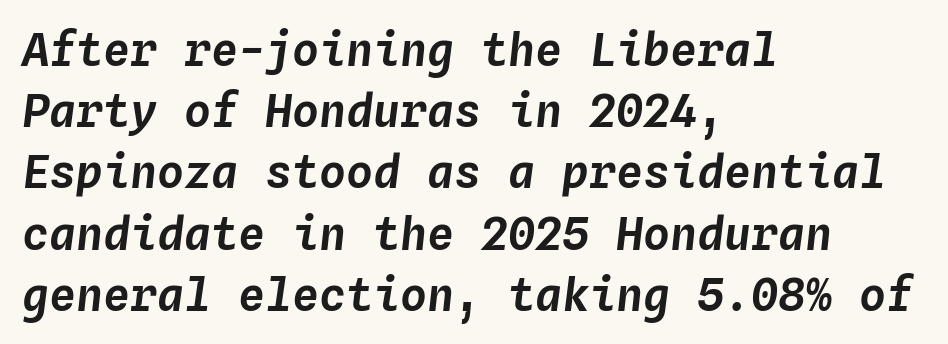
Q: Is the text italic (slanted)? A: Yes, it leans right by about 4 degrees.
Q: Is the text underlined? A: No.
Q: How is the paragraph aligned? A: Left-aligned.
Q: Is the spacing between letters normal or unusually wide? A: Normal.
Q: Is the spacing between lines tight, normal or loose? A: Normal.
Q: Width (condensed, normal, or wide)? A: Normal.
Q: Stroke contrast? A: Low.
Q: x-height? A: Medium.
Q: Monospaced? A: Yes.
